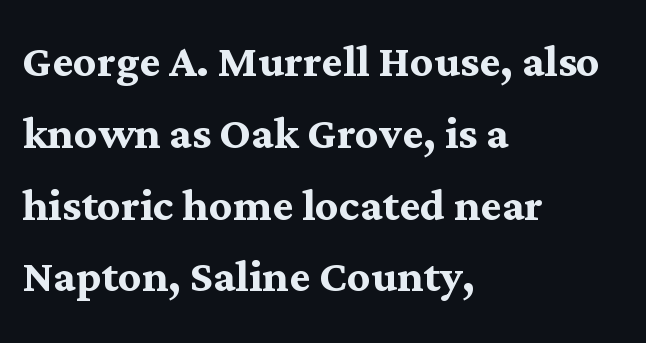
Q: Is the text bold? A: Yes.
Q: Is the text italic (slanted)? A: No, it is upright.
Q: Is the typeface a serif or a sans-serif typeface? A: Serif.
Q: Is the text underlined? A: No.
Q: How is the paragraph aligned? A: Left-aligned.
Q: Is the spacing between letters normal or unusually wide? A: Normal.
Q: Is the spacing between lines tight, normal or loose? A: Normal.
Q: Width (condensed, normal, or wide)? A: Normal.
Q: Stroke contrast? A: Medium.
Q: x-height? A: Medium.
Q: Monospaced? A: No.
